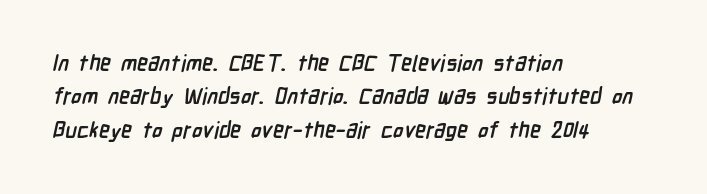
Q: Is the text bold? A: Yes.
Q: Is the text underlined? A: No.
Q: How is the paragraph aligned? A: Left-aligned.
Q: Is the spacing between letters normal or unusually wide? A: Normal.
Q: Is the spacing between lines tight, normal or loose? A: Normal.
